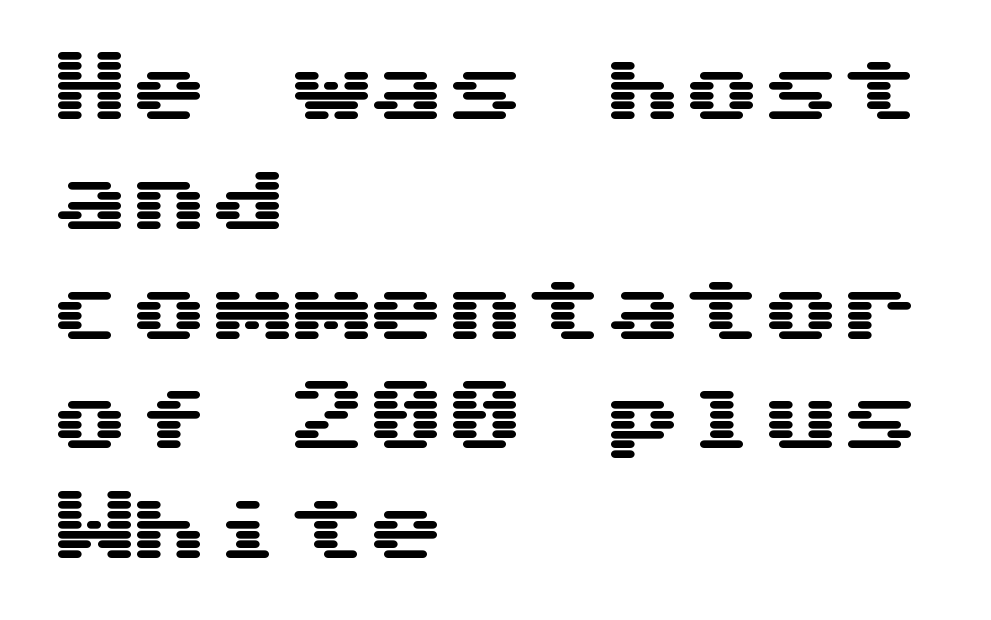
The image shows 79 px wide sans-serif type, upright, monospaced; set left-aligned, normal line spacing (1.39x), normal letter spacing, not underlined; medium stroke contrast and a medium x-height.
